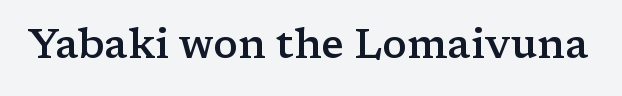
The image shows 41 px semibold, wide serif type, upright; set normal letter spacing, not underlined; low stroke contrast and a medium x-height.
